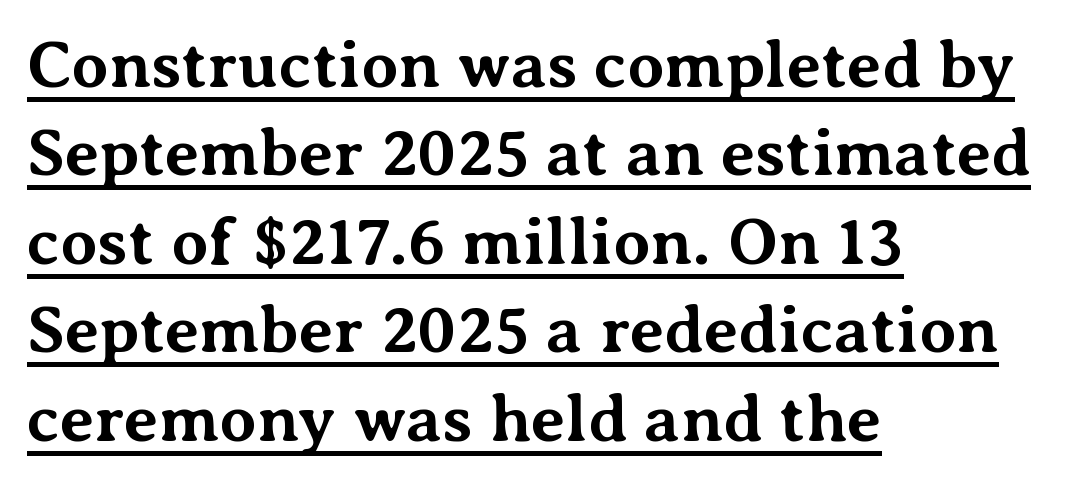
The block of text has a typical density, with ordinary space between rows. Style check: upright. Regarding serifs, this sample has them. Character widths vary here, with narrow letters taking less room than wide ones.
